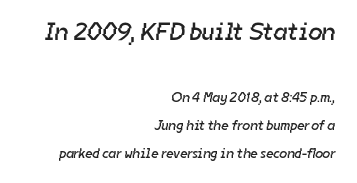
Look at the tracking — it's just the regular setting, nothing added. The text block is weighted toward the right margin, trailing off unevenly leftward. Block one is the big one; block two sits smaller underneath. Each row of text sits above clean, open space. Compared with typical paragraphs, the rows here are farther apart.
